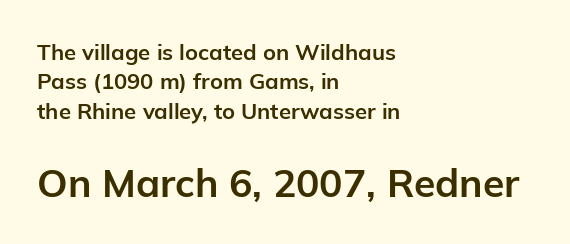
Q: Is the text bold? A: Yes.
Q: Is the text italic (slanted)? A: No, it is upright.
Q: Is the typeface a serif or a sans-serif typeface? A: Sans-serif.
Q: Is the text underlined? A: No.
Q: How is the paragraph aligned? A: Left-aligned.
Q: Is the spacing between letters normal or unusually wide? A: Normal.
Q: Is the spacing between lines tight, normal or loose? A: Normal.
Q: Which block of text is set in a larger size, the first (top) or the second (bottom)? A: The second (bottom) one.
Q: Width (condensed, normal, or wide)? A: Normal.
Q: Stroke contrast? A: Low.
Q: x-height? A: Medium.
Q: Monospaced? A: No.
